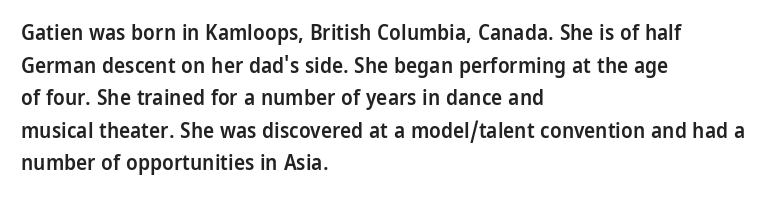
Decoration check: the copy has no underline. If you drew a ruler down the left edge, every line would touch it. How would I describe the line gaps? Plain and ordinary. The characters look somewhat weighty, a semibold short of true bold. Ordinary non-slanted type is in use.
